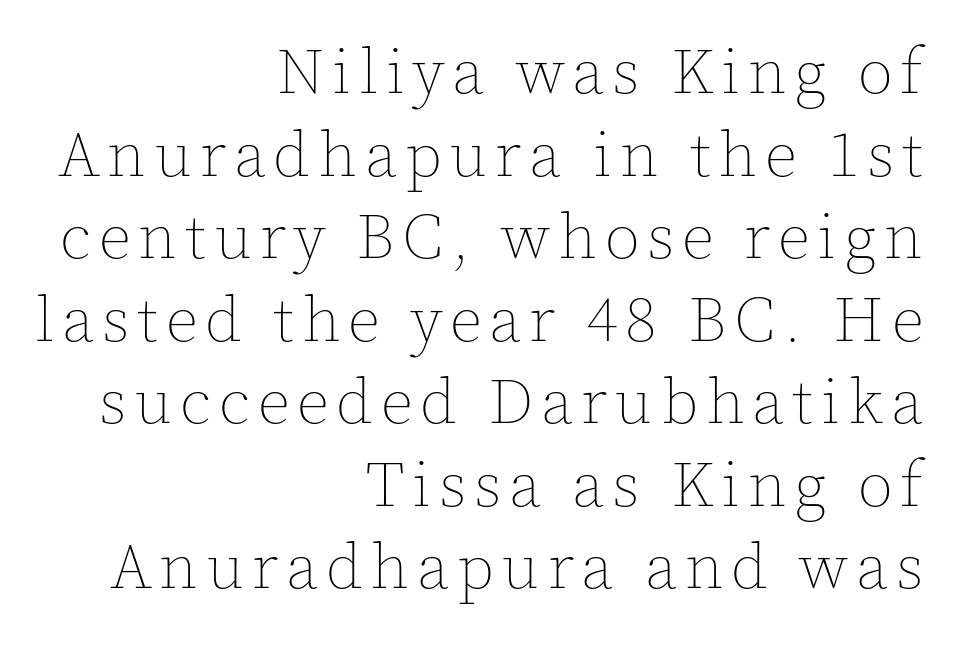
{"italic": "no", "bold": "no", "weight": "thin", "width": "normal", "x_height": "medium", "monospaced": "no", "underline": "no", "align": "right", "line_spacing": "normal", "line_spacing_ratio": 1.29, "glyph_px": 64}
